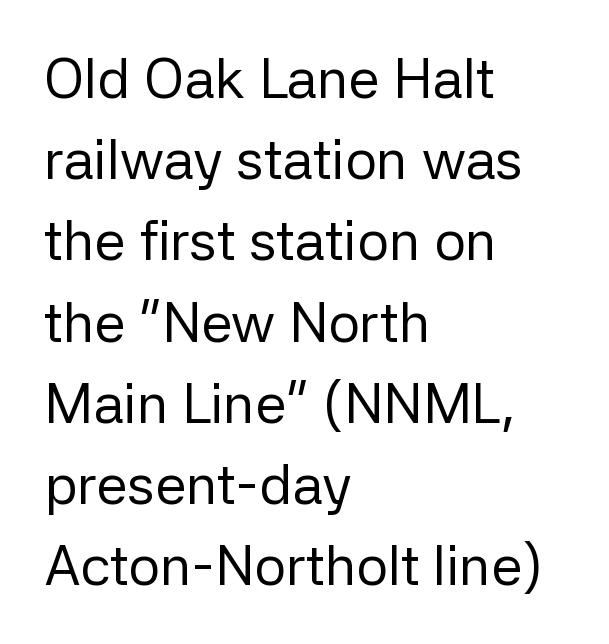
{"serif": "no", "italic": "no", "bold": "no", "weight": "regular", "width": "normal", "stroke_contrast": "low", "x_height": "medium", "monospaced": "no", "underline": "no", "align": "left", "line_spacing": "normal", "line_spacing_ratio": 1.45, "letter_spacing": "normal", "letter_spacing_em": 0.0, "glyph_px": 56}
